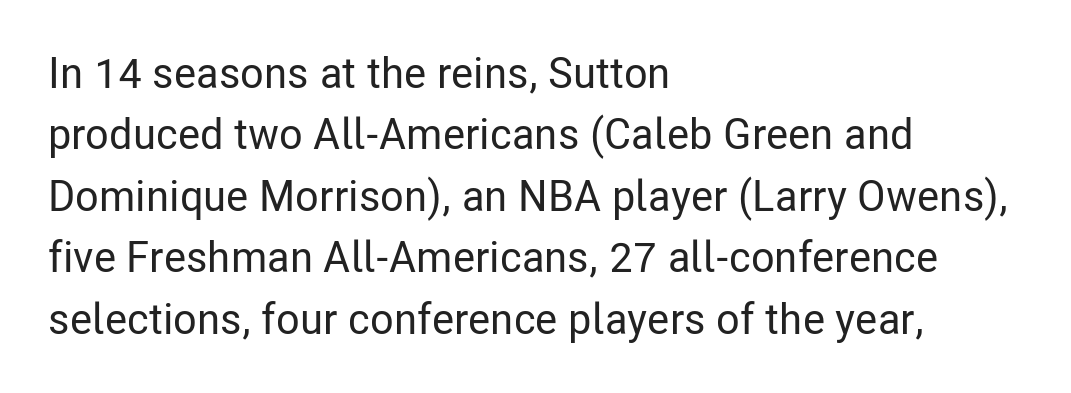
{"serif": "no", "italic": "no", "width": "condensed", "stroke_contrast": "low", "x_height": "medium", "monospaced": "no", "underline": "no", "align": "left", "line_spacing": "normal", "line_spacing_ratio": 1.43, "letter_spacing": "normal", "letter_spacing_em": 0.0, "glyph_px": 43}
